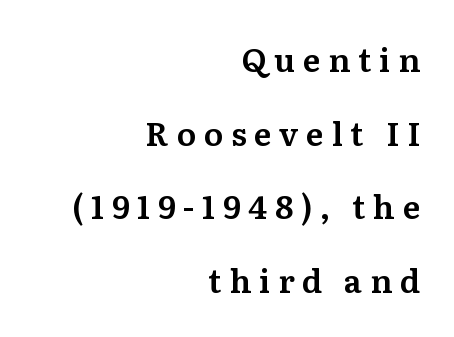
The image shows 32 px serif type, upright; set right-aligned, loose line spacing (2.3x), unusually wide letter spacing (+0.24 em), not underlined; medium stroke contrast and a medium x-height.
